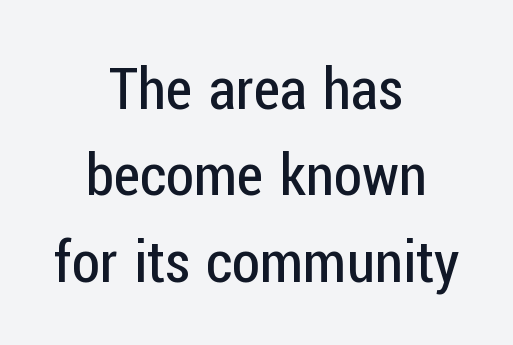
The image shows 58 px regular-weight, condensed sans-serif type, upright; set centered, normal line spacing (1.49x), normal letter spacing, not underlined; low stroke contrast and a medium x-height.
